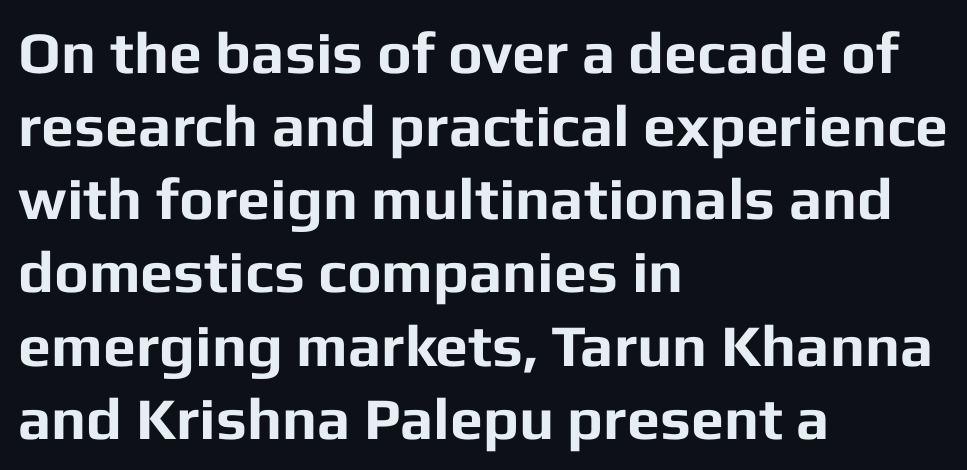
Q: Is the text bold? A: Yes.
Q: Is the text italic (slanted)? A: No, it is upright.
Q: Is the typeface a serif or a sans-serif typeface? A: Sans-serif.
Q: Is the text underlined? A: No.
Q: How is the paragraph aligned? A: Left-aligned.
Q: Is the spacing between letters normal or unusually wide? A: Normal.
Q: Width (condensed, normal, or wide)? A: Normal.
Q: Stroke contrast? A: Low.
Q: x-height? A: Medium.
Q: Monospaced? A: No.
